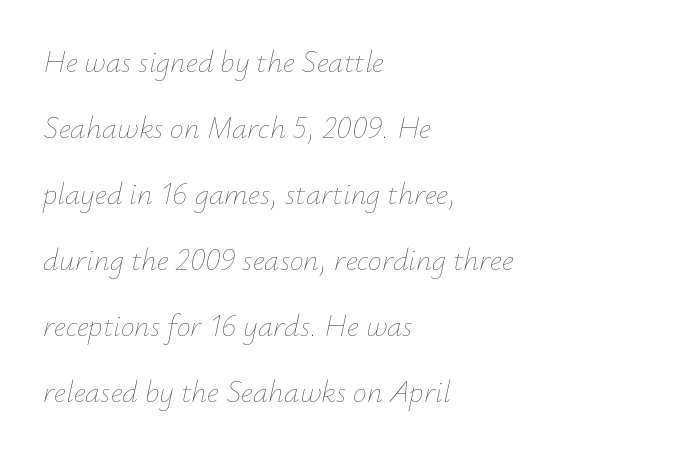
Q: Is the text bold? A: No.
Q: Is the text italic (slanted)? A: Yes, it leans right by about 12 degrees.
Q: Is the text underlined? A: No.
Q: How is the paragraph aligned? A: Left-aligned.
Q: Is the spacing between letters normal or unusually wide? A: Normal.
Q: Is the spacing between lines tight, normal or loose? A: Loose.
Q: Width (condensed, normal, or wide)? A: Normal.
Q: Stroke contrast? A: Low.
Q: x-height? A: Small.
Q: Monospaced? A: No.
